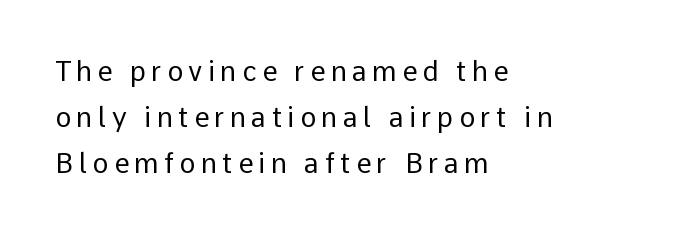
The image shows 27 px text type, upright; set left-aligned, line spacing 1.71x, unusually wide letter spacing (+0.2 em), not underlined.
